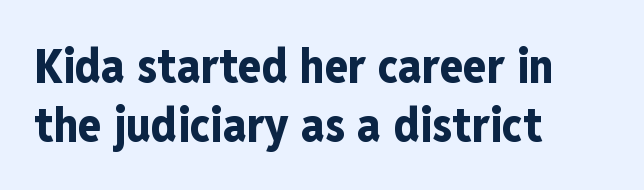
Q: Is the text bold? A: Yes.
Q: Is the text italic (slanted)? A: No, it is upright.
Q: Is the typeface a serif or a sans-serif typeface? A: Sans-serif.
Q: Is the text underlined? A: No.
Q: How is the paragraph aligned? A: Left-aligned.
Q: Is the spacing between letters normal or unusually wide? A: Normal.
Q: Width (condensed, normal, or wide)? A: Condensed.
Q: Stroke contrast? A: Low.
Q: x-height? A: Medium.
Q: Monospaced? A: No.
